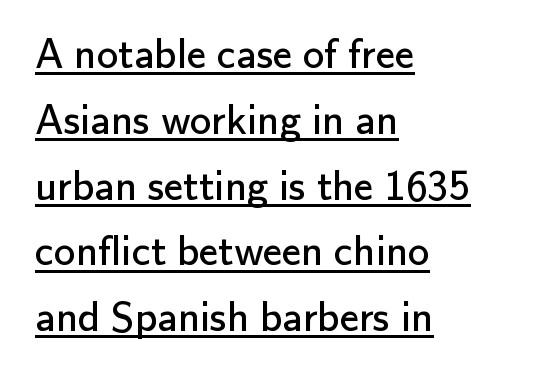
{"serif": "no", "italic": "no", "bold": "no", "weight": "regular", "width": "normal", "stroke_contrast": "low", "x_height": "small", "monospaced": "no", "underline": "yes", "align": "left", "line_spacing": "normal", "line_spacing_ratio": 1.53, "letter_spacing": "normal", "letter_spacing_em": 0.0, "glyph_px": 43}
